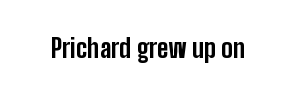
Q: Is the text bold? A: Yes.
Q: Is the text italic (slanted)? A: No, it is upright.
Q: Is the text underlined? A: No.
Q: Is the spacing between letters normal or unusually wide? A: Normal.
